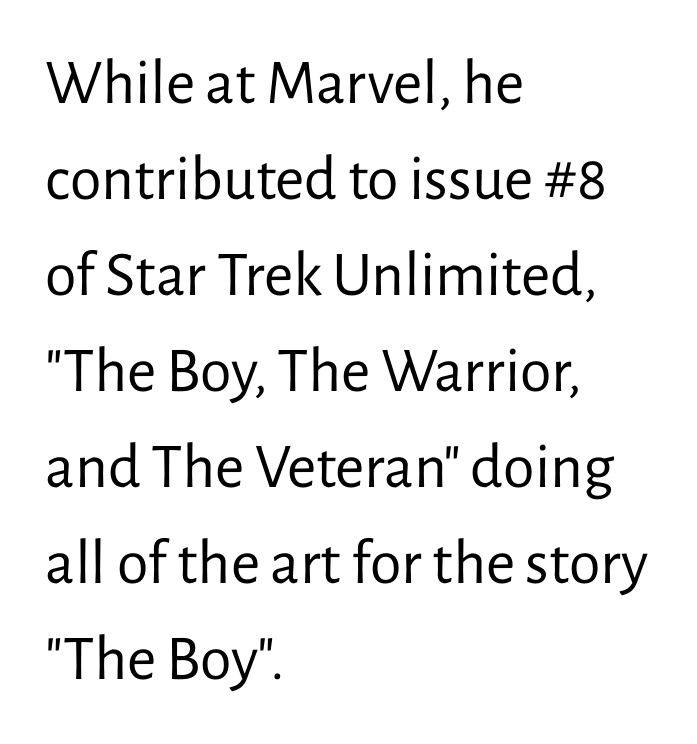
Q: Is the text bold? A: No.
Q: Is the text italic (slanted)? A: No, it is upright.
Q: Is the typeface a serif or a sans-serif typeface? A: Sans-serif.
Q: Is the text underlined? A: No.
Q: How is the paragraph aligned? A: Left-aligned.
Q: Is the spacing between letters normal or unusually wide? A: Normal.
Q: Is the spacing between lines tight, normal or loose? A: Normal.
Q: Width (condensed, normal, or wide)? A: Normal.
Q: Stroke contrast? A: Low.
Q: x-height? A: Medium.
Q: Monospaced? A: No.
